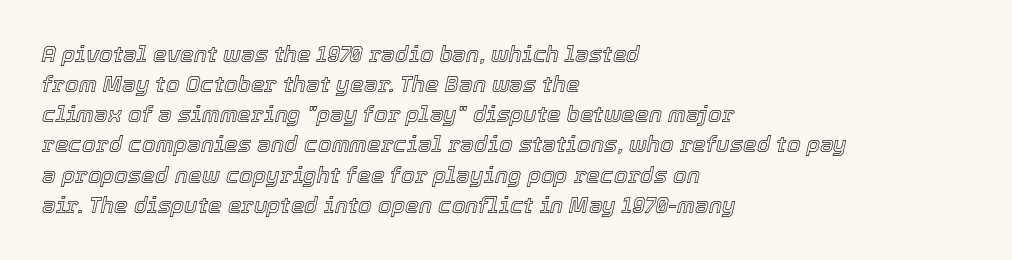
The image shows 22 px text type, italic (leaning right); set left-aligned, normal line spacing (1.37x), normal letter spacing, not underlined.
